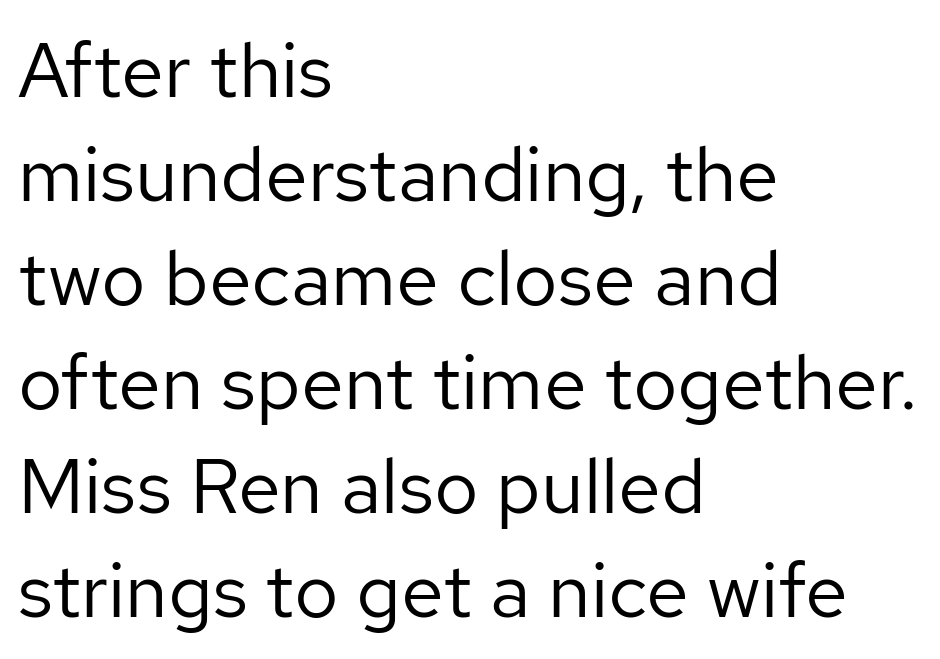
Looks like regular typesetting: each glyph gets only the width it needs. Stroke thickness stays within the range of a standard reading face or lighter. The face used here is a sans, in the tradition of grotesques and geometrics. Layout note: lines flush left. Letter spacing: default.
